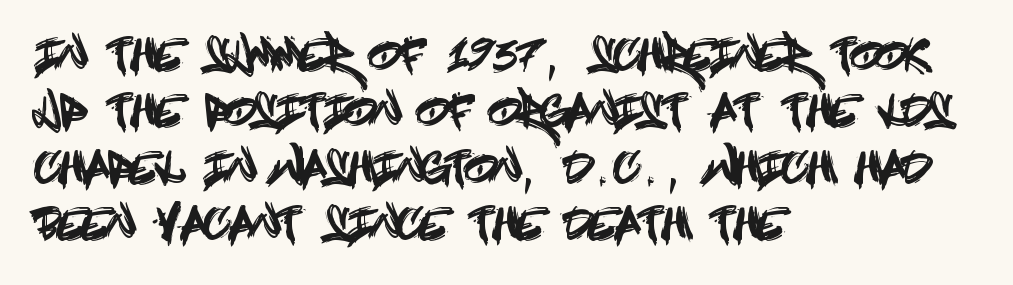
{"serif": "no", "width": "condensed", "x_height": "large", "underline": "no", "align": "left", "line_spacing": "normal", "line_spacing_ratio": 1.31, "letter_spacing": "normal", "letter_spacing_em": 0.0, "glyph_px": 43}
